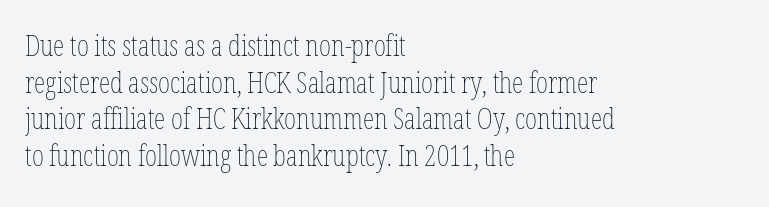
Italic? Not at all — the glyphs are vertical. Successive baselines arrive at the customary interval. Nobody drew a line under any word here. On a weight scale, this lands at 450 or below. Nobody touched the tracking dial on this one.
